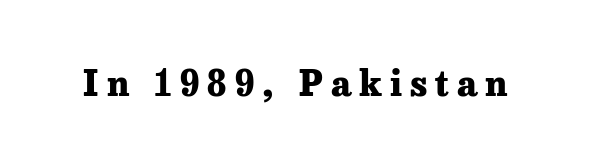
Q: Is the text bold? A: Yes.
Q: Is the text italic (slanted)? A: No, it is upright.
Q: Is the typeface a serif or a sans-serif typeface? A: Serif.
Q: Is the text underlined? A: No.
Q: Is the spacing between letters normal or unusually wide? A: Unusually wide.
Q: Width (condensed, normal, or wide)? A: Normal.
Q: Stroke contrast? A: Low.
Q: x-height? A: Medium.
Q: Monospaced? A: No.
